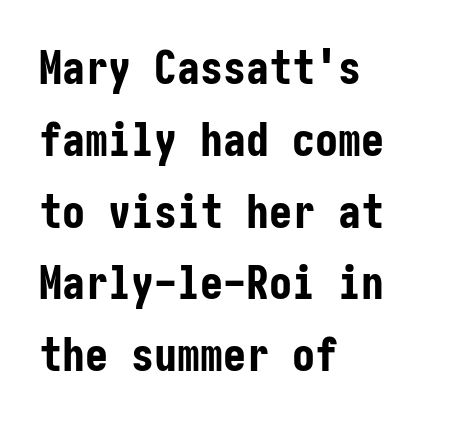
Quick note: underline off. Leading matches the norm, producing a regular column. Teacher's note: observe the even left margin — that is flush-left alignment. The glyphs in this specimen are sans serif. Compared with typical body copy, the letter spacing here is the same.
